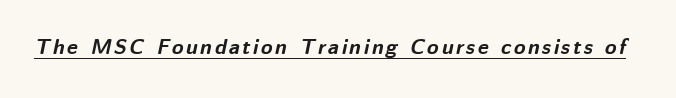
The whole block is typeset with a tilt. The words here are underlined. Students, this is bold: see how much ink each stroke carries.
